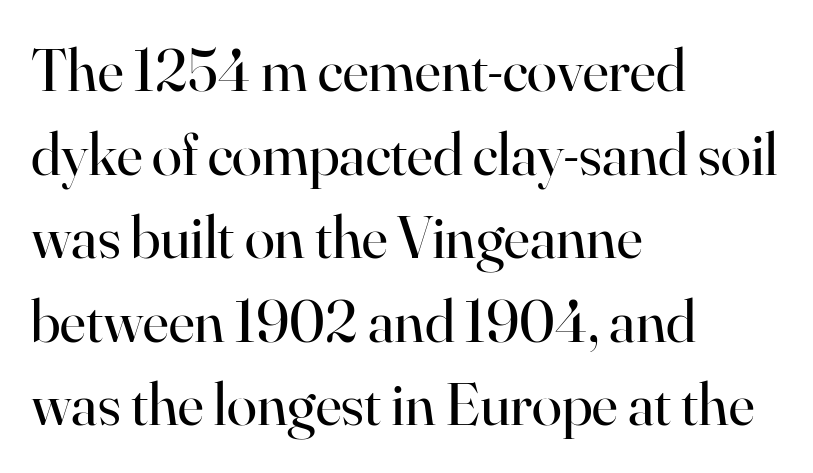
The type family on display is of the serif kind. The letterforms sit at book weight or below. Honestly, the letter spacing is just normal — you wouldn't notice it. When letters stand straight like this, we call the style roman or upright.
